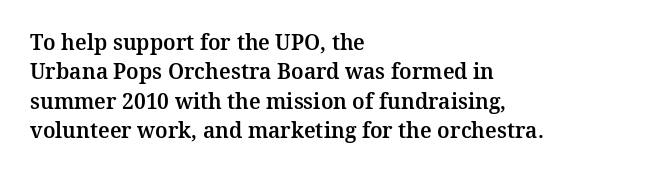
If you drew a ruler down the left edge, every line would touch it. The foot of each line stays bare and open. What's the leading like? Ordinary, nothing unusual. The axis of the letterforms is exactly vertical. Observe the ordinary spacing: letters are neighbours, not strangers.
